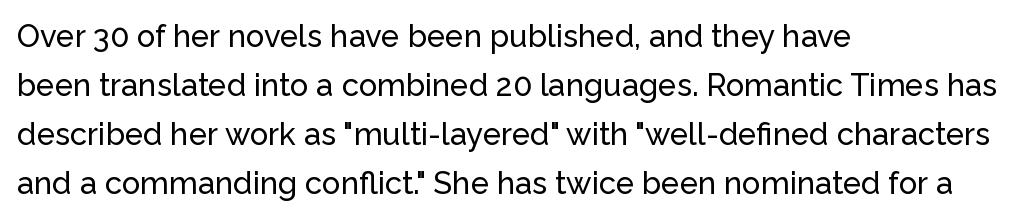
The image shows 31 px sans-serif type, upright; set left-aligned, normal line spacing (1.58x), normal letter spacing, not underlined; low stroke contrast and a medium x-height.
